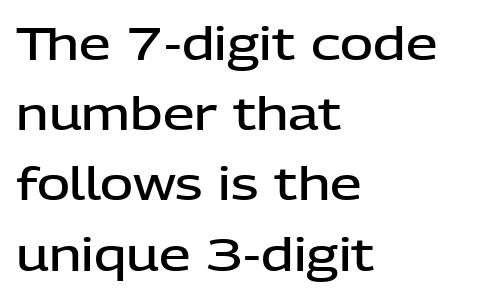
The rendering shows plain stroke endings on the letterforms — a sans-serif design. You could not count columns in this text — the font is proportionally spaced. Compared with a centered layout, this one pins lines to the left instead. Descender tails drop into unmarked territory.
